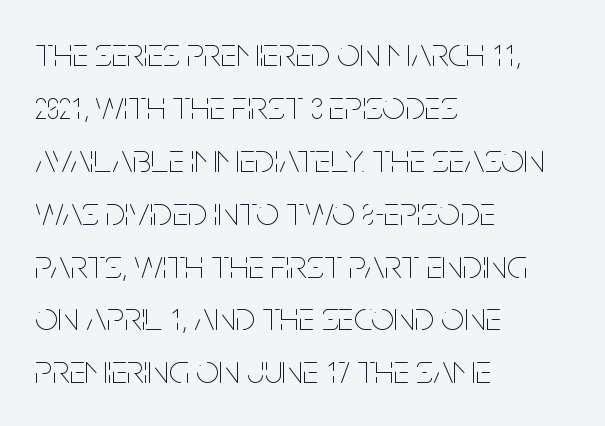
The passage shown has conventional tracking throughout. Every character sits straight up, as roman type does. The specimen omits any rule beneath the text block's lines. The rows are spaced the way most documents space them. The lines in this sample share a left origin and differ only in where they stop. The cut favours lightness, reaching ordinary text weight at its darkest.
